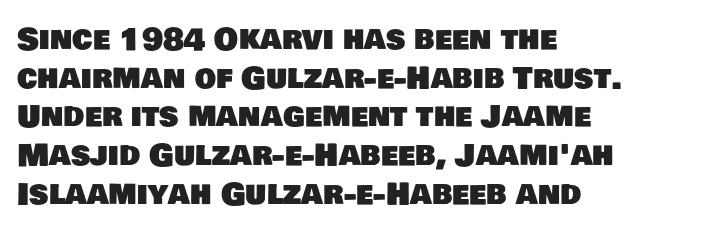
These lines stack with their left ends in a neat column. The face used here is proportionally spaced, like ordinary book or web type. The leading is moderate, giving the passage an even texture. Serifs: no, the terminals of the letterforms are clean.
